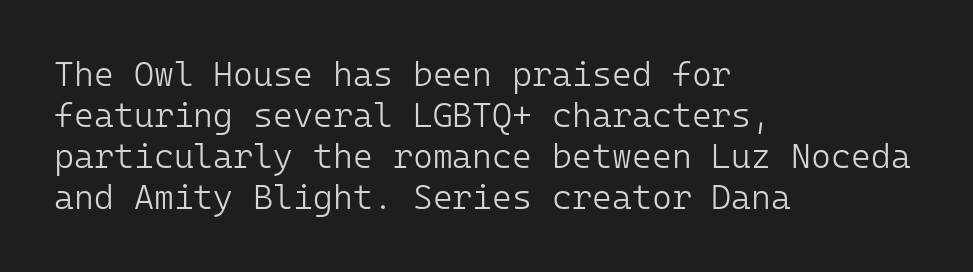
Bare-footed words on every line. The designer went with a sans here, leaving each stem footless. You could call the tracking neutral — neither tight nor loose. Is this a heavy cut? Hardly; it is regular or lighter. The rendering uses typewriter-style spacing with identical character cells. This sample uses an upright cut, with every glyph sitting square on the baseline.
